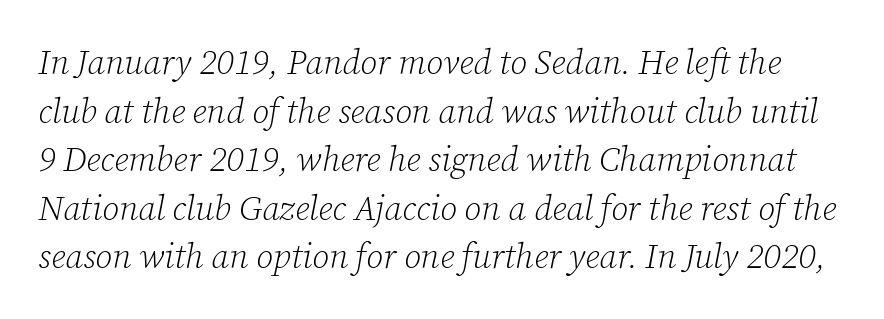
The image shows 34 px light serif type, italic (leaning right); set normal line spacing (1.43x), normal letter spacing, not underlined; low stroke contrast and a medium x-height.
